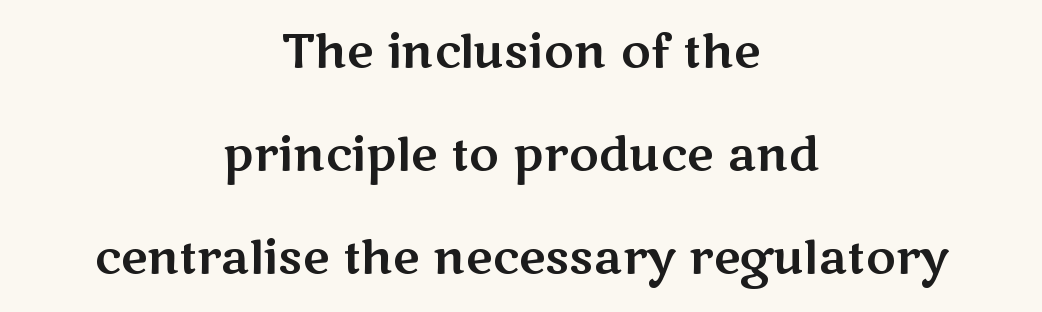
The image shows 46 px wide sans-serif type, upright; set centered, loose line spacing (2.24x), normal letter spacing, not underlined; medium stroke contrast and a medium x-height.
